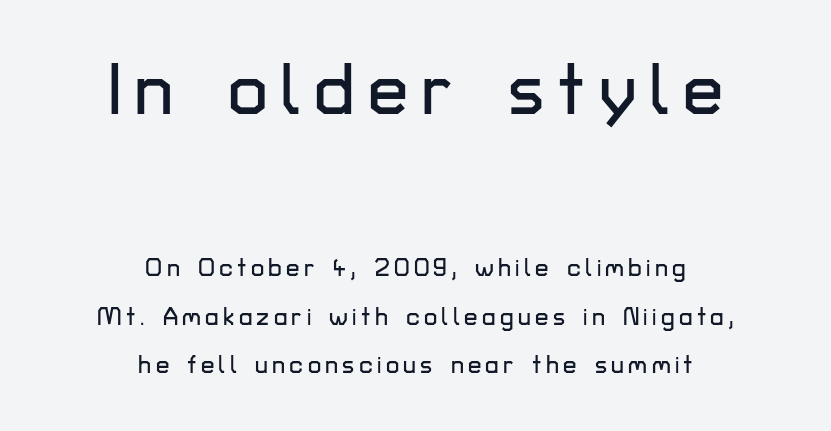
{"serif": "no", "italic": "no", "width": "normal", "stroke_contrast": "low", "x_height": "medium", "monospaced": "no", "underline": "no", "align": "center", "line_spacing": "loose", "line_spacing_ratio": 2.02, "larger_block": "first", "size_ratio": 3.0, "glyph_px": 72}
